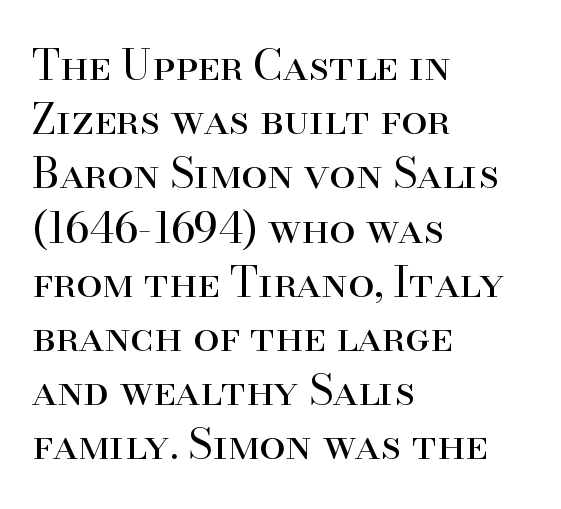
{"serif": "yes", "italic": "no", "bold": "no", "weight": "regular", "width": "normal", "stroke_contrast": "high", "x_height": "small", "monospaced": "no", "underline": "no", "align": "left", "line_spacing": "normal", "line_spacing_ratio": 1.29, "letter_spacing": "normal", "letter_spacing_em": 0.0, "glyph_px": 42}
